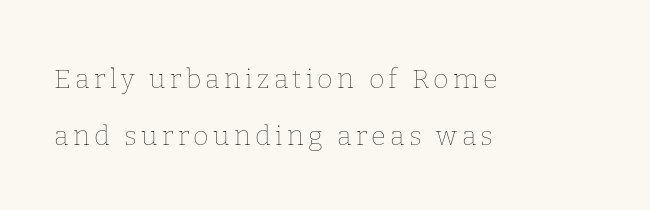
Is there much room between lines? Yes — plenty of vertical air separates them. Anything drawn beneath the words? Only blank space. Nothing heavy about these letters — not bold at all. Does the copy run flush right? No — it runs flush left. The lettering holds an erect, upright posture throughout.
